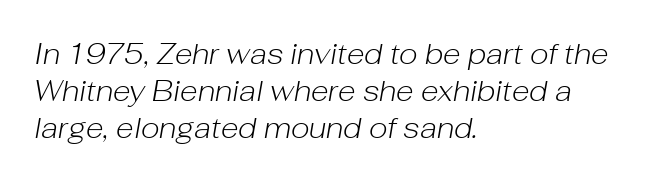
There is no visible air inserted between adjacent glyphs. This sample has the flowing, uneven cadence of proportional lettering. No extra ink here — the face is not bold. An italicized treatment has been applied to the whole sample. This rendering features lettering with no underline.
